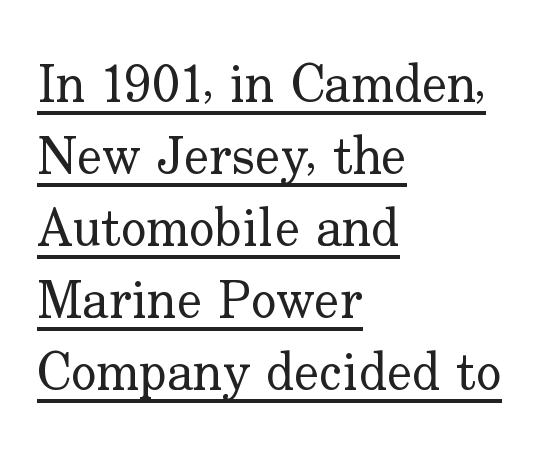
The image shows 53 px regular-weight serif type, upright; set left-aligned, normal line spacing (1.36x), normal letter spacing, underlined; low stroke contrast and a small x-height.
